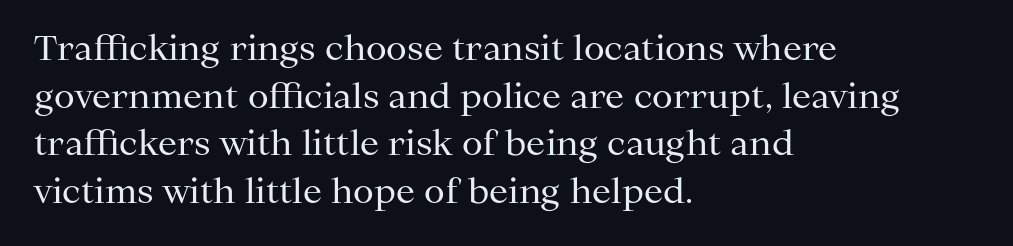
Q: Is the text bold? A: No.
Q: Is the text italic (slanted)? A: No, it is upright.
Q: Is the typeface a serif or a sans-serif typeface? A: Serif.
Q: Is the text underlined? A: No.
Q: How is the paragraph aligned? A: Left-aligned.
Q: Is the spacing between letters normal or unusually wide? A: Normal.
Q: Is the spacing between lines tight, normal or loose? A: Normal.
Q: Width (condensed, normal, or wide)? A: Normal.
Q: Stroke contrast? A: Medium.
Q: x-height? A: Medium.
Q: Monospaced? A: No.
